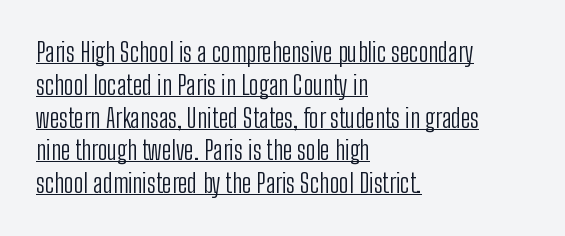
Is the stroke heavy? The answer is a plain regular-or-lighter. In terms of posture, this sample is upright. The face used here is rendered with its standard letterfit. The lines sit at an ordinary, default distance from one another. Descenders here cross a horizontal rule under the line.
